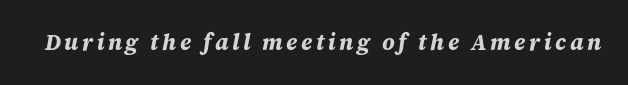
The glyphs have the mass of a bold cut. These lines were composed using italics. Underlining? Definitely not there.
